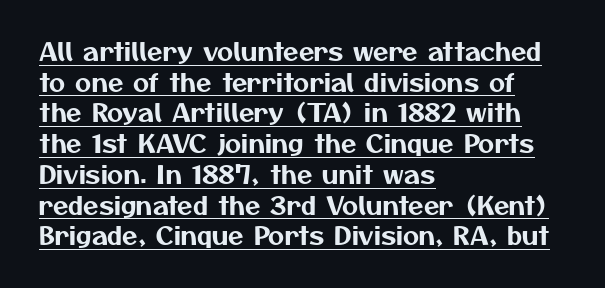
Q: Is the text underlined? A: Yes.
Q: How is the paragraph aligned? A: Left-aligned.
Q: Is the spacing between letters normal or unusually wide? A: Normal.
